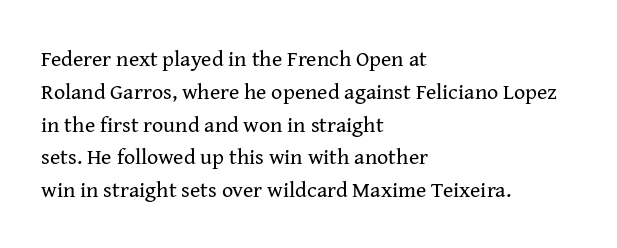
Q: Is the text bold? A: No.
Q: Is the text italic (slanted)? A: No, it is upright.
Q: Is the text underlined? A: No.
Q: How is the paragraph aligned? A: Left-aligned.
Q: Is the spacing between letters normal or unusually wide? A: Normal.
Q: Is the spacing between lines tight, normal or loose? A: Normal.
